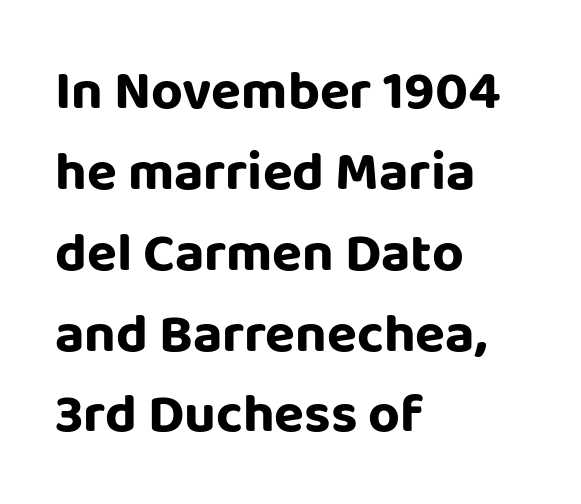
Q: Is the text italic (slanted)? A: No, it is upright.
Q: Is the typeface a serif or a sans-serif typeface? A: Sans-serif.
Q: Is the text underlined? A: No.
Q: How is the paragraph aligned? A: Left-aligned.
Q: Is the spacing between letters normal or unusually wide? A: Normal.
Q: Is the spacing between lines tight, normal or loose? A: Normal.
Q: Width (condensed, normal, or wide)? A: Normal.
Q: Stroke contrast? A: Low.
Q: x-height? A: Large.
Q: Monospaced? A: No.
